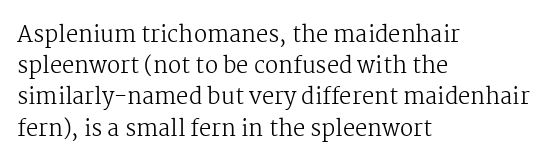
{"italic": "no", "bold": "no", "underline": "no", "align": "left", "line_spacing": "normal", "line_spacing_ratio": 1.42, "letter_spacing": "normal", "letter_spacing_em": 0.0, "glyph_px": 22}
